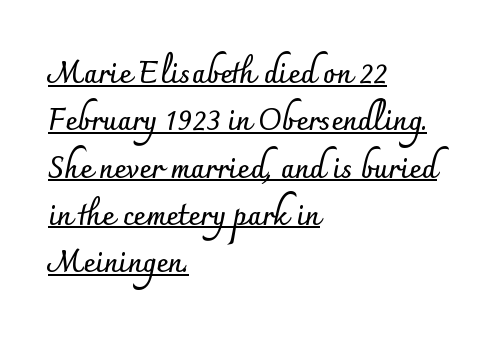
The image shows 29 px semibold sans-serif type; set left-aligned, normal line spacing (1.63x), normal letter spacing, underlined; low stroke contrast and a small x-height.
